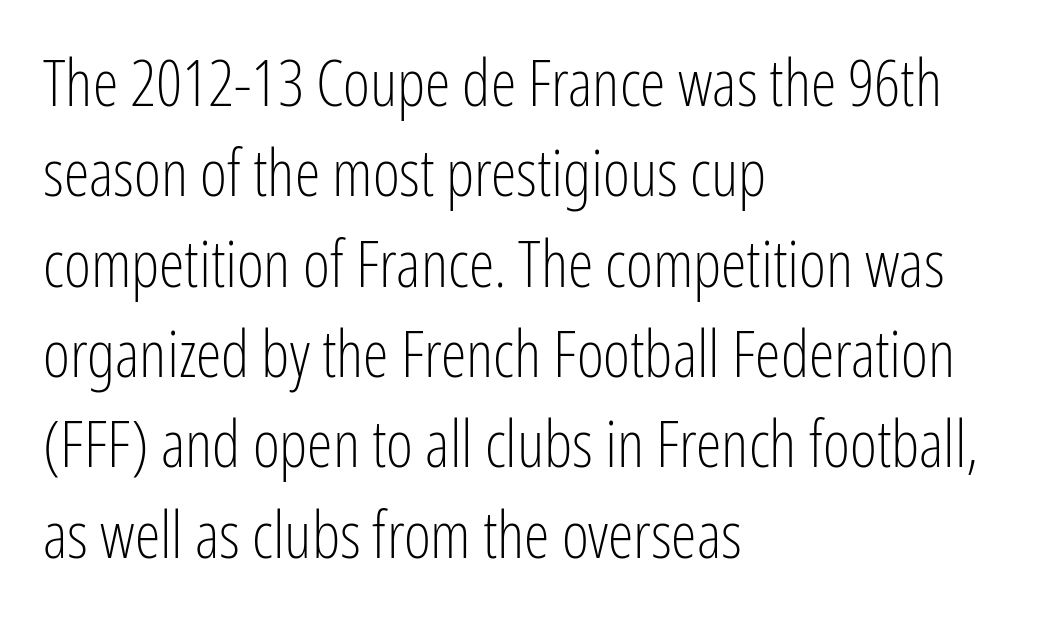
The image shows 65 px light, condensed sans-serif type, upright; set left-aligned, normal line spacing (1.39x), normal letter spacing, not underlined; low stroke contrast and a medium x-height.
